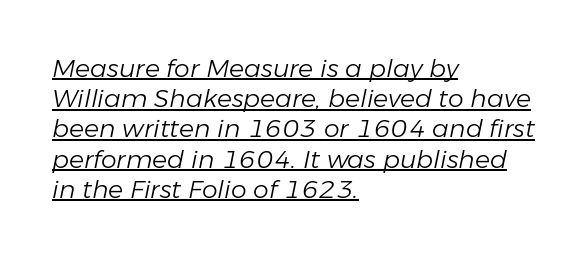
{"italic": "yes", "lean": "right", "slant_degrees": 11, "bold": "no", "underline": "yes", "align": "left", "line_spacing_ratio": 1.21, "letter_spacing": "normal", "letter_spacing_em": 0.0, "glyph_px": 25}
